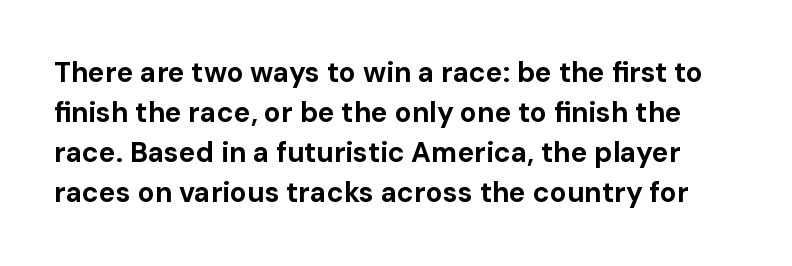
Q: Is the text bold? A: Yes.
Q: Is the text italic (slanted)? A: No, it is upright.
Q: Is the typeface a serif or a sans-serif typeface? A: Sans-serif.
Q: Is the text underlined? A: No.
Q: Is the spacing between letters normal or unusually wide? A: Normal.
Q: Is the spacing between lines tight, normal or loose? A: Normal.
Q: Width (condensed, normal, or wide)? A: Normal.
Q: Stroke contrast? A: Low.
Q: x-height? A: Medium.
Q: Monospaced? A: No.
